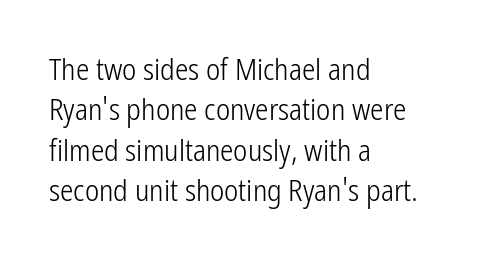
The image shows 30 px light, condensed sans-serif type, upright; set left-aligned, normal line spacing (1.35x), normal letter spacing, not underlined; low stroke contrast and a medium x-height.
